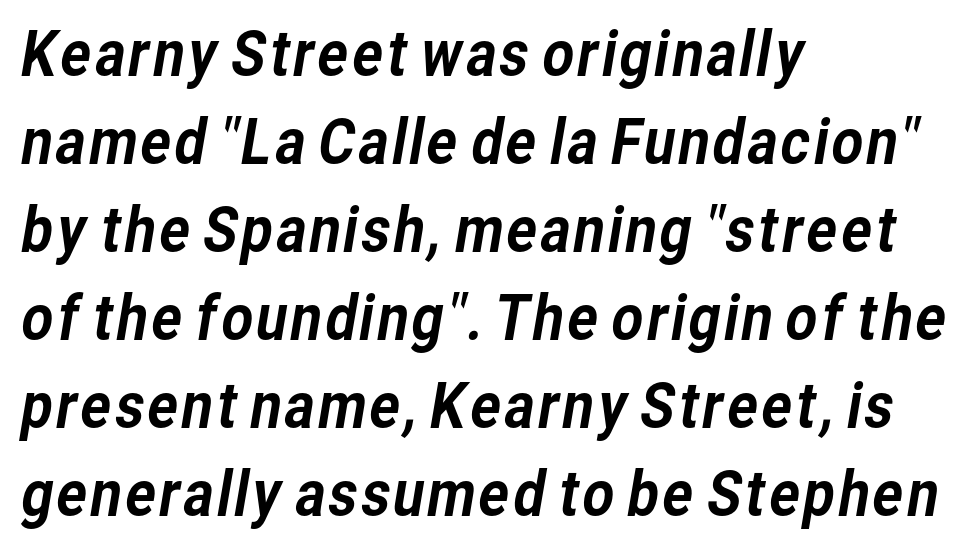
Compared with typical paragraphs, the rows here are spaced about the same. Line beginnings align vertically; line endings do not. The zone under the glyphs is completely vacant. Is this a fixed-width face? No — the glyphs have proportional, varying widths. Nothing unusual about the tracking: characters are spaced as the font intends.
